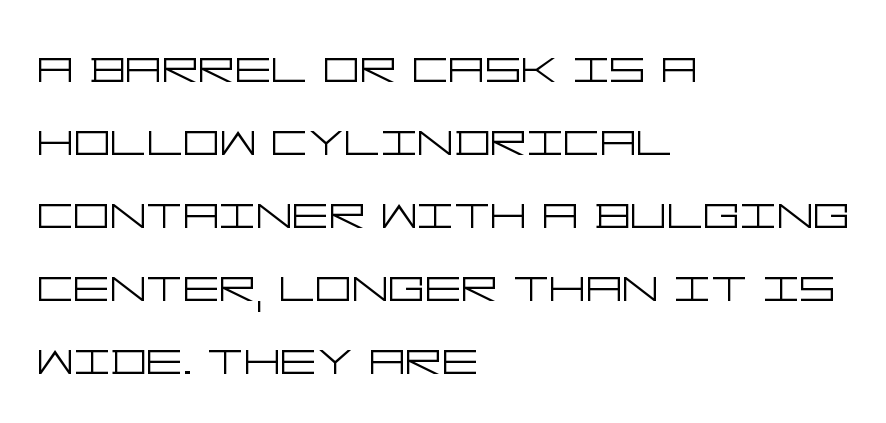
You could call the tracking neutral — neither tight nor loose. Words float on clear page, feet unadorned. Where is the straight margin? On the left. The characters are drawn with everyday or finer stroke widths. This is the regular roman posture of the typeface.
